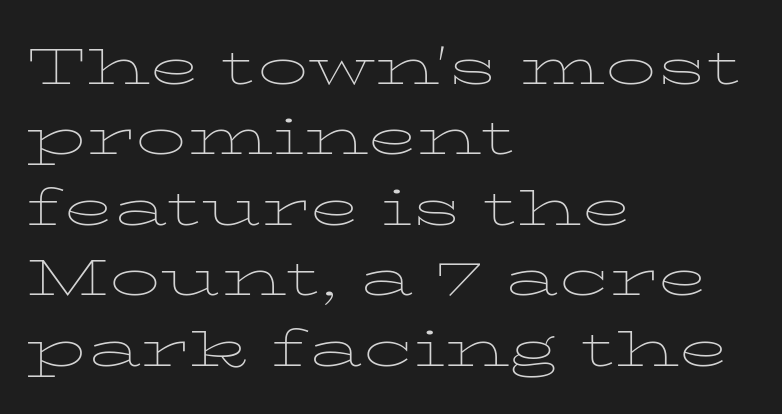
Letters rest on an invisible, unmarked baseline. Does the leading feel generous? No, just average. The letters stand straight up with perfectly vertical stems. Proportional: the letters do not fall into vertical columns.
